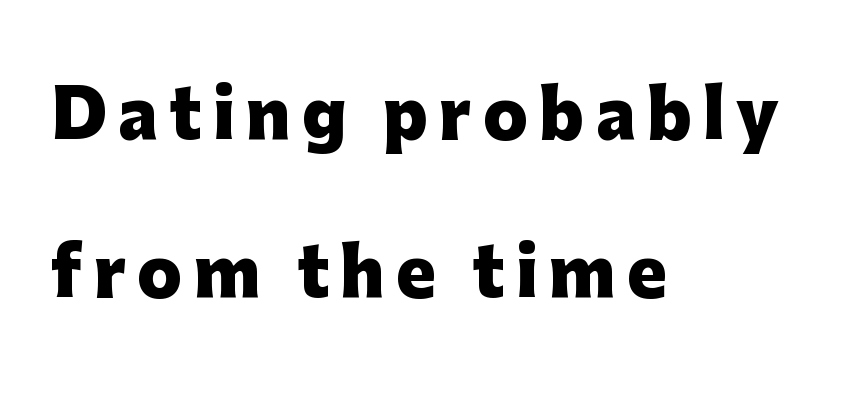
{"serif": "no", "italic": "no", "bold": "yes", "weight": "heavy", "width": "normal", "stroke_contrast": "low", "x_height": "medium", "monospaced": "no", "underline": "no", "align": "left", "line_spacing": "loose", "line_spacing_ratio": 2.4, "glyph_px": 66}
